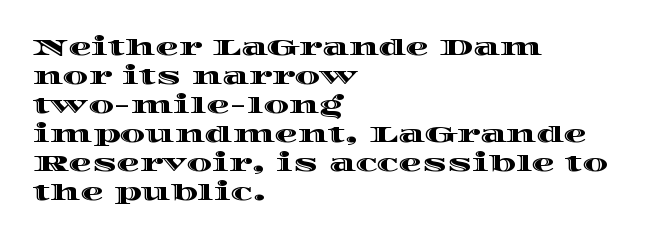
The image shows 23 px text type, upright; set left-aligned, normal line spacing (1.26x), normal letter spacing, not underlined.
